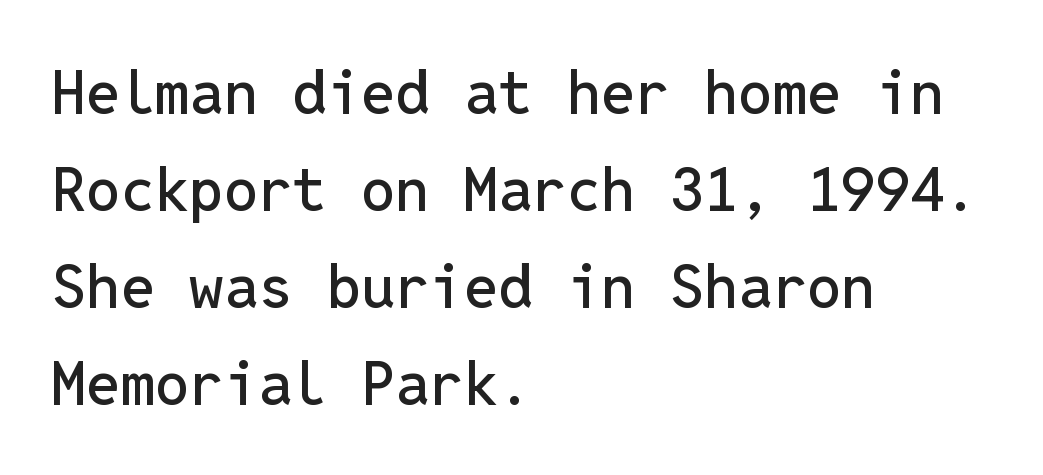
The image shows 61 px sans-serif type, upright, monospaced; set left-aligned, normal line spacing (1.59x), normal letter spacing, not underlined; low stroke contrast and a medium x-height.
